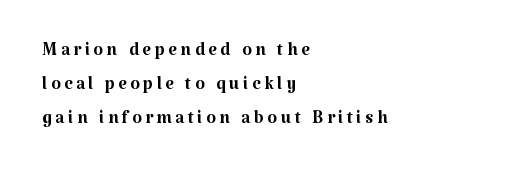
Q: Is the text bold? A: No.
Q: Is the text italic (slanted)? A: No, it is upright.
Q: Is the text underlined? A: No.
Q: How is the paragraph aligned? A: Left-aligned.
Q: Is the spacing between lines tight, normal or loose? A: Normal.
